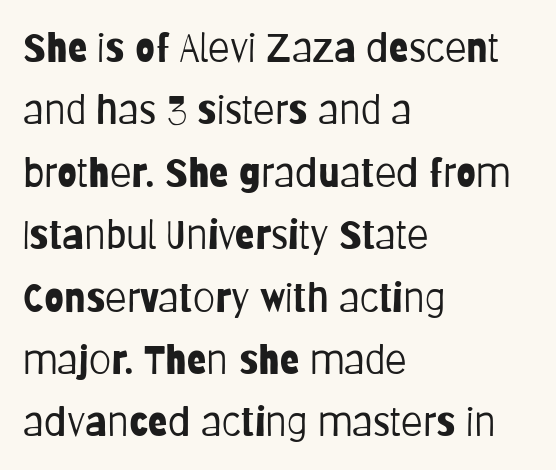
The image shows 40 px light, condensed sans-serif type, upright; set left-aligned, normal line spacing (1.56x), normal letter spacing, not underlined; low stroke contrast and a large x-height.
